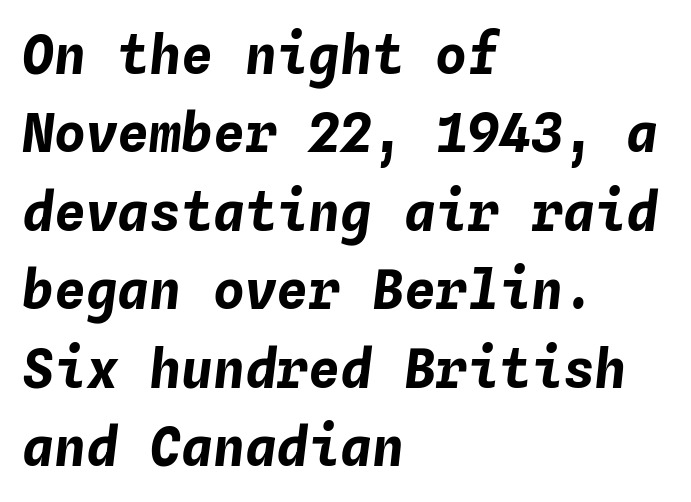
{"italic": "yes", "lean": "right", "slant_degrees": 4, "bold": "yes", "weight": "bold", "width": "normal", "stroke_contrast": "low", "x_height": "medium", "monospaced": "yes", "underline": "no", "align": "left", "line_spacing": "normal", "line_spacing_ratio": 1.48, "letter_spacing": "normal", "letter_spacing_em": 0.0, "glyph_px": 53}
